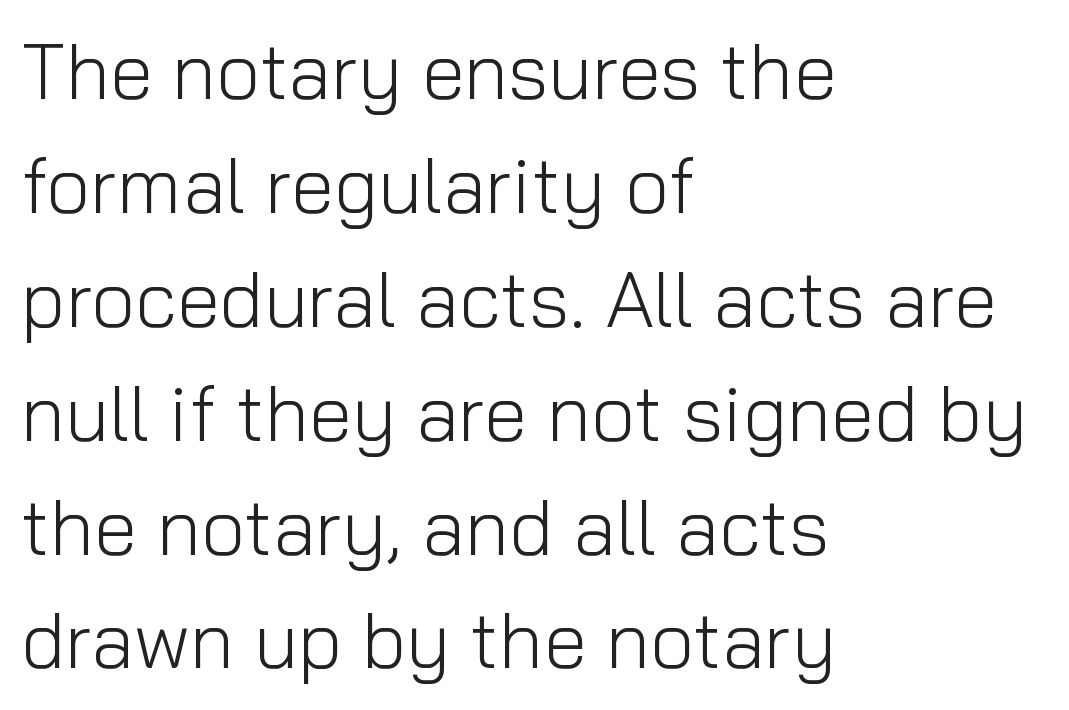
The image shows 78 px light sans-serif type, upright; set left-aligned, normal line spacing (1.46x), normal letter spacing, not underlined; low stroke contrast and a medium x-height.
